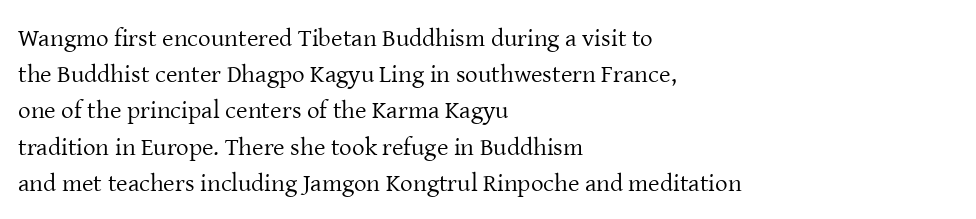
The image shows 25 px text type, upright; set left-aligned, normal line spacing (1.45x), normal letter spacing, not underlined.
